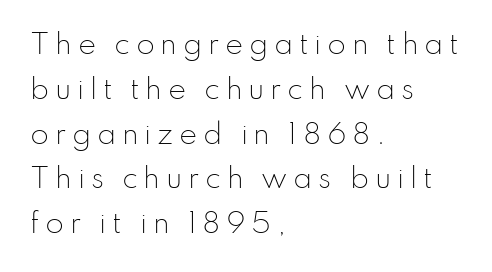
The image shows 27 px text type, upright; set left-aligned, normal line spacing (1.66x), unusually wide letter spacing (+0.21 em), not underlined.
